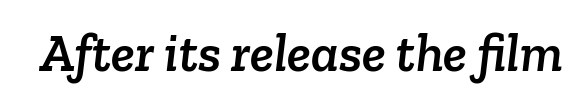
The passage shown is not underscored anywhere. The text was rendered using a seriffed face with decorative stroke endings. Caption: standard tracking, unaltered. This sample has the flowing, uneven cadence of proportional lettering.
